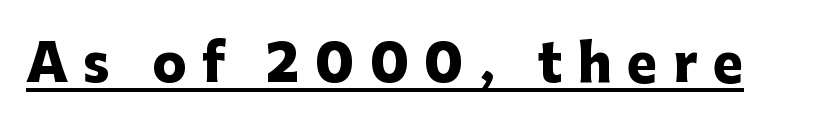
Is this a fixed-width face? No — the glyphs have proportional, varying widths. Plenty of ink on the page — the face is bold. Every stem runs plumb, perpendicular to the baseline. Underline: present. I'd call this a sans setting — the letters go barefoot. The face used here is rendered with a markedly widened letterfit.
